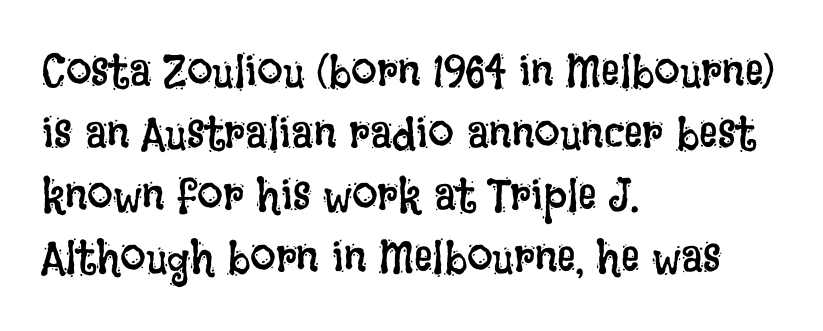
Q: Is the text bold? A: No.
Q: Is the text italic (slanted)? A: No, it is upright.
Q: Is the text underlined? A: No.
Q: How is the paragraph aligned? A: Left-aligned.
Q: Is the spacing between letters normal or unusually wide? A: Normal.
Q: Is the spacing between lines tight, normal or loose? A: Normal.
Q: Width (condensed, normal, or wide)? A: Condensed.
Q: Stroke contrast? A: Low.
Q: x-height? A: Large.
Q: Monospaced? A: No.
